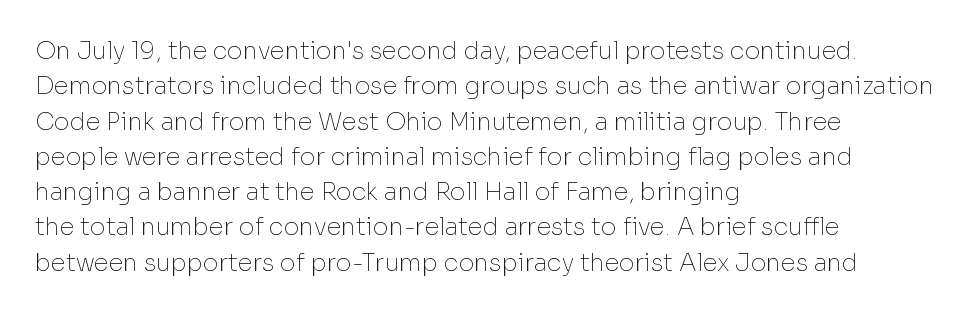
Q: Is the text bold? A: No.
Q: Is the text italic (slanted)? A: No, it is upright.
Q: Is the text underlined? A: No.
Q: How is the paragraph aligned? A: Left-aligned.
Q: Is the spacing between letters normal or unusually wide? A: Normal.
Q: Is the spacing between lines tight, normal or loose? A: Normal.
